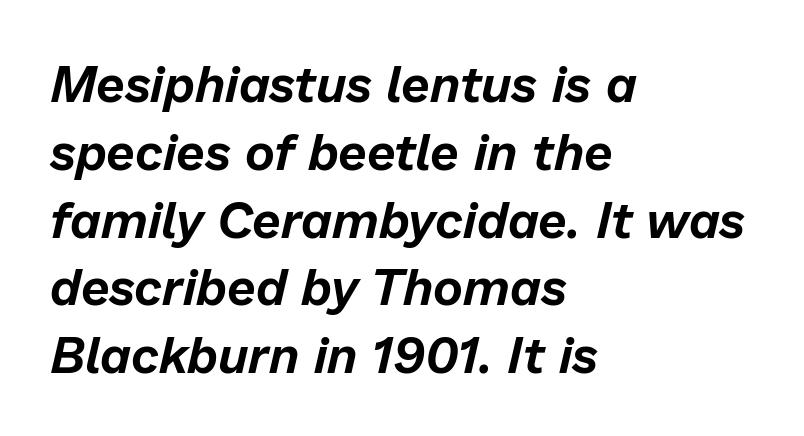
The image shows 51 px text type, italic (leaning right); set left-aligned, normal line spacing (1.33x), normal letter spacing, not underlined; low stroke contrast and a medium x-height.
